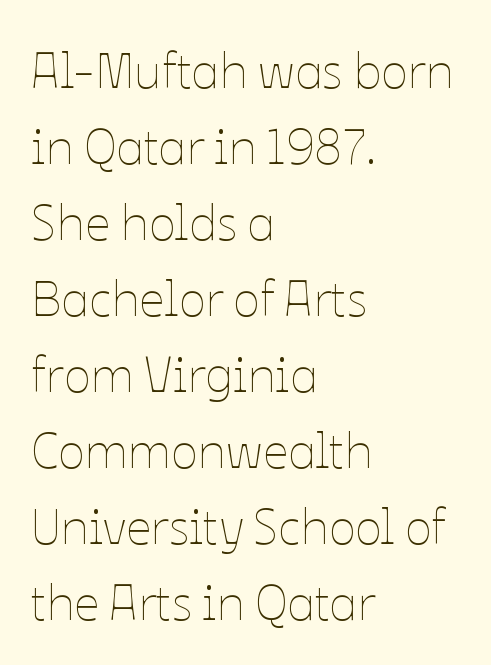
Horizontal alignment here is leftward, the default for most running prose. Is this a heavy cut? Hardly; it is regular or lighter. Note the varied advance widths — an 'i' is clearly narrower than an 'm'. These lines were composed using upright roman letters. Just letters on the line, the space beneath them empty. Caption: standard tracking, unaltered.
